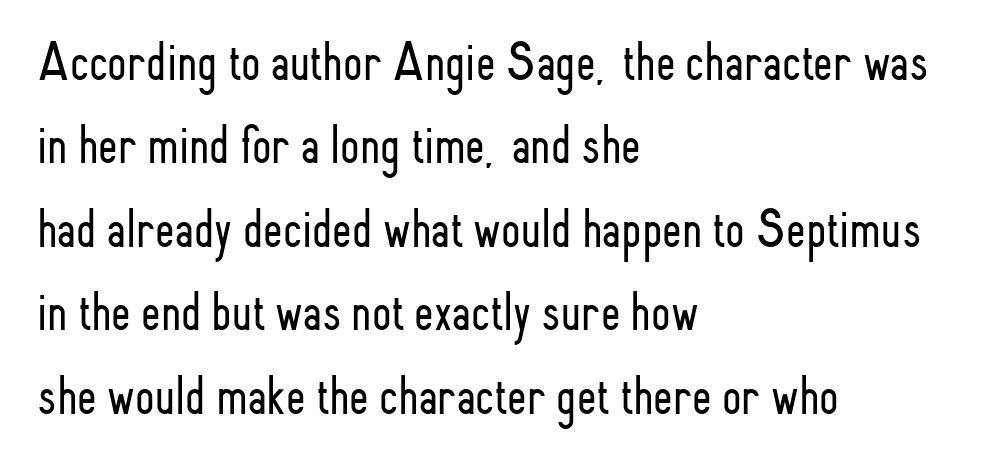
Q: Is the text bold? A: No.
Q: Is the text italic (slanted)? A: No, it is upright.
Q: Is the typeface a serif or a sans-serif typeface? A: Sans-serif.
Q: Is the text underlined? A: No.
Q: How is the paragraph aligned? A: Left-aligned.
Q: Is the spacing between letters normal or unusually wide? A: Normal.
Q: Is the spacing between lines tight, normal or loose? A: Normal.
Q: Width (condensed, normal, or wide)? A: Condensed.
Q: Stroke contrast? A: Low.
Q: x-height? A: Small.
Q: Monospaced? A: No.
